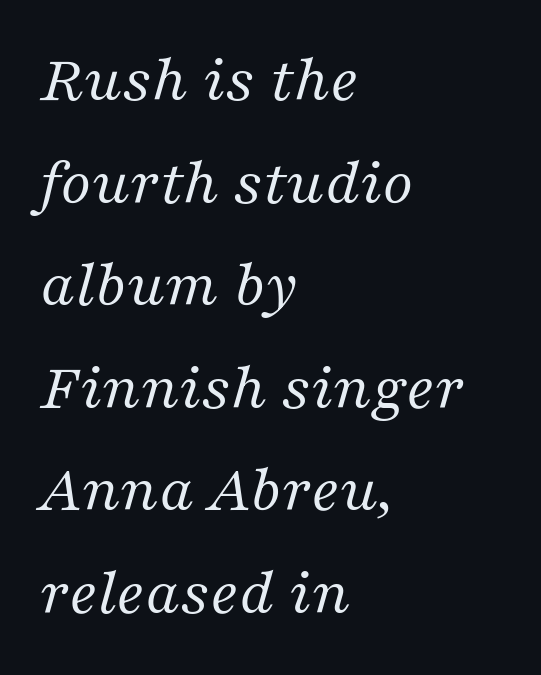
{"serif": "yes", "italic": "yes", "lean": "right", "slant_degrees": 16, "bold": "no", "weight": "regular", "width": "normal", "stroke_contrast": "medium", "x_height": "medium", "monospaced": "no", "underline": "no", "align": "left", "line_spacing": "normal", "line_spacing_ratio": 1.53, "letter_spacing": "normal", "letter_spacing_em": 0.0, "glyph_px": 67}
